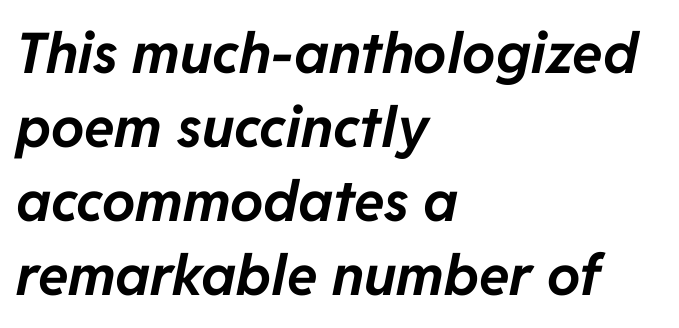
The image shows 56 px bold type, italic (leaning right); set left-aligned, normal line spacing (1.32x), normal letter spacing, not underlined; low stroke contrast and a medium x-height.
